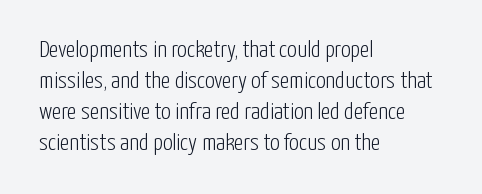
These lines keep a tight, regular rhythm from letter to letter. Notice how descenders clear the ascenders below comfortably — that's standard leading. These lines were composed using upright roman letters. One-word summary of the alignment: left. Nobody drew a line under any word here. The typesetting does not lean heavy: it is not bold.
